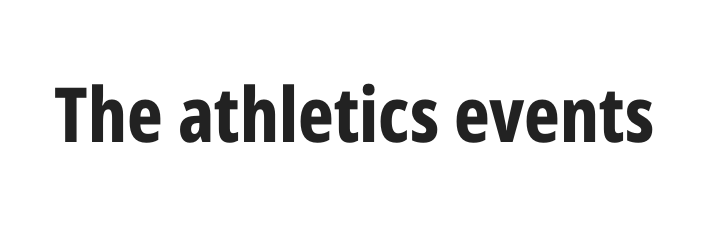
The image shows 76 px bold, condensed sans-serif type, upright; set normal letter spacing, not underlined; low stroke contrast and a medium x-height.
